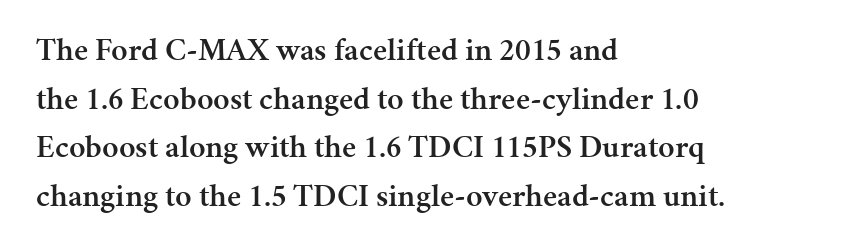
The image shows 32 px semibold serif type, upright; set left-aligned, normal line spacing (1.52x), normal letter spacing, not underlined; medium stroke contrast and a medium x-height.
